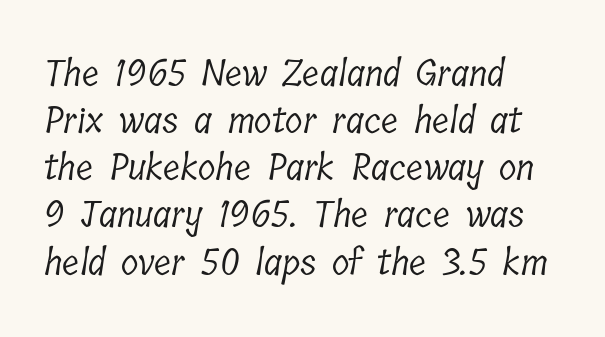
The image shows 36 px light, condensed serif type; set left-aligned, normal line spacing (1.31x), normal letter spacing, not underlined; low stroke contrast and a medium x-height.
